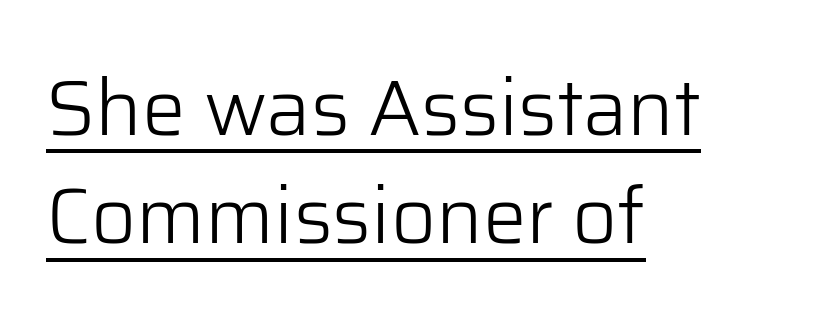
Rendered with straight, roman letterforms. Horizontal bands of white between lines are of average thickness. The passage shown is typed in a proportional face where columns would drift. The lettering is marked with a stroke running underneath it.
